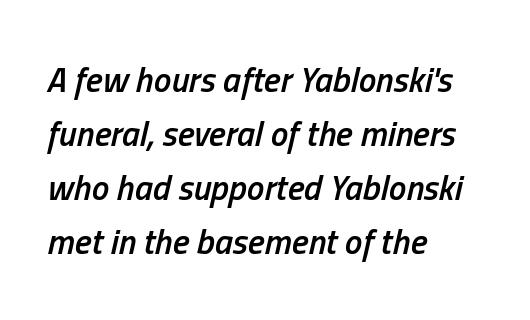
Q: Is the text bold? A: Semi-bold.
Q: Is the text italic (slanted)? A: Yes, it leans right by about 13 degrees.
Q: Is the text underlined? A: No.
Q: How is the paragraph aligned? A: Left-aligned.
Q: Is the spacing between letters normal or unusually wide? A: Normal.
Q: Is the spacing between lines tight, normal or loose? A: Normal.
Q: Width (condensed, normal, or wide)? A: Condensed.
Q: Stroke contrast? A: Low.
Q: x-height? A: Medium.
Q: Monospaced? A: No.
